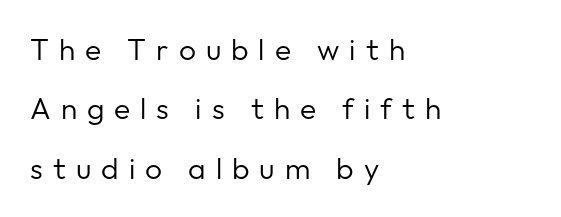
I'd call this a sans setting — the letters go barefoot. Only glyphs here, with clear space below each row. Caption: face not bold, strokes unweighted. Ordinary non-slanted type is in use.
